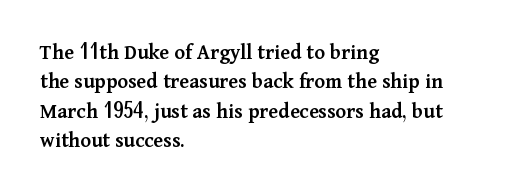
Notice how the passage keeps a crisp vertical edge on the left only. It's the straight-up-and-down kind of type. The zone under the glyphs is completely vacant. This is moderately heavy type, rendered in semibold. Compared with typical paragraphs, the rows here are spaced about the same.
